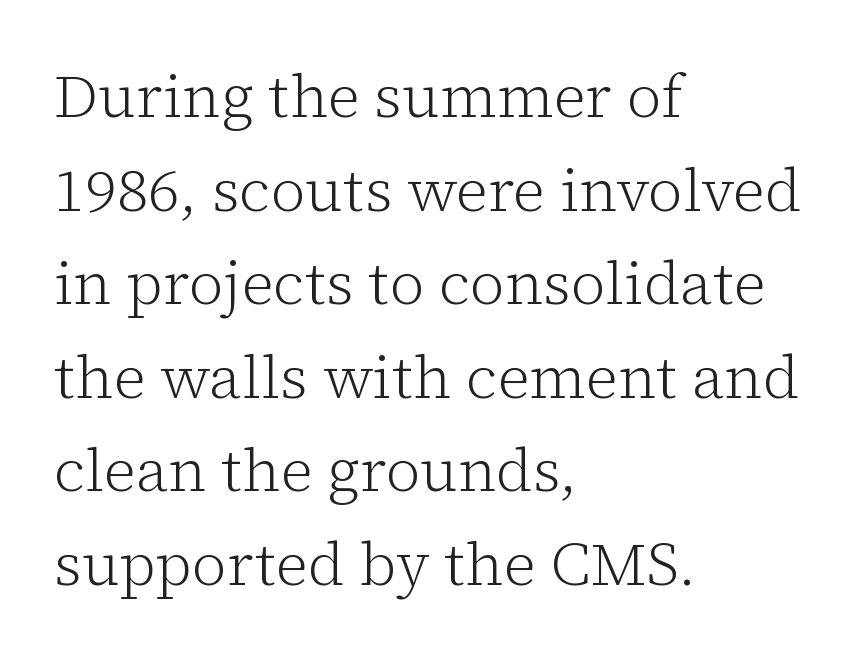
The text block is weighted toward the left margin, trailing off unevenly rightward. Classification — serif. The letters stand upright; this is a roman face. Nothing unusual about the tracking: characters are spaced as the font intends. Varying glyph widths throughout — classic text-font behaviour.
